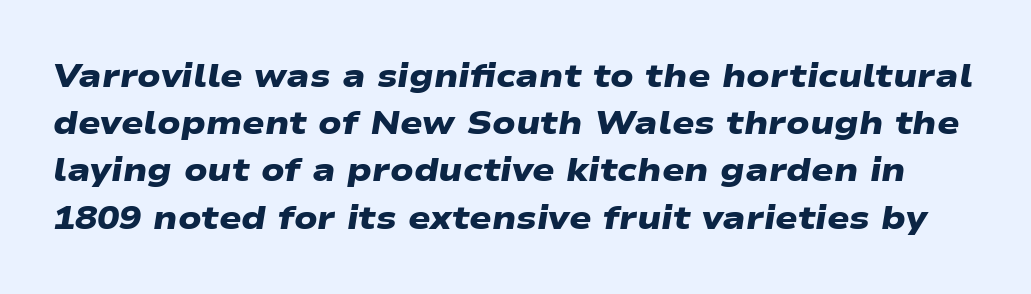
Q: Is the text bold? A: Yes.
Q: Is the typeface a serif or a sans-serif typeface? A: Sans-serif.
Q: Is the text underlined? A: No.
Q: Is the spacing between letters normal or unusually wide? A: Normal.
Q: Is the spacing between lines tight, normal or loose? A: Normal.
Q: Width (condensed, normal, or wide)? A: Wide.
Q: Stroke contrast? A: Low.
Q: x-height? A: Medium.
Q: Monospaced? A: No.
